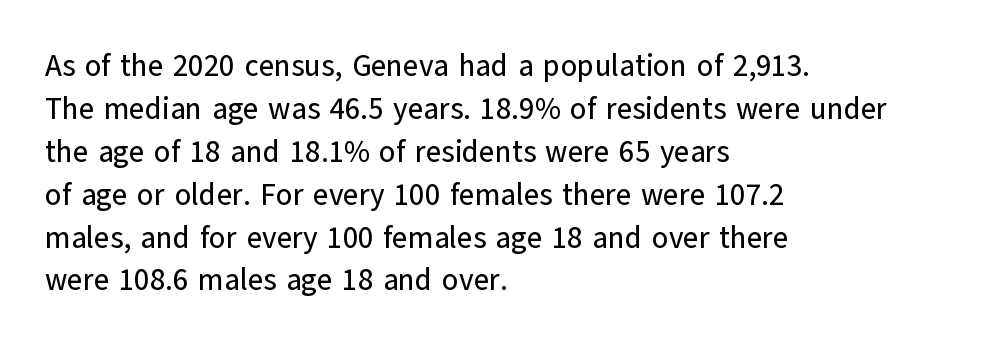
{"serif": "no", "italic": "no", "width": "normal", "stroke_contrast": "low", "x_height": "medium", "monospaced": "no", "underline": "no", "align": "left", "line_spacing": "normal", "line_spacing_ratio": 1.43, "letter_spacing": "normal", "letter_spacing_em": 0.0, "glyph_px": 30}
